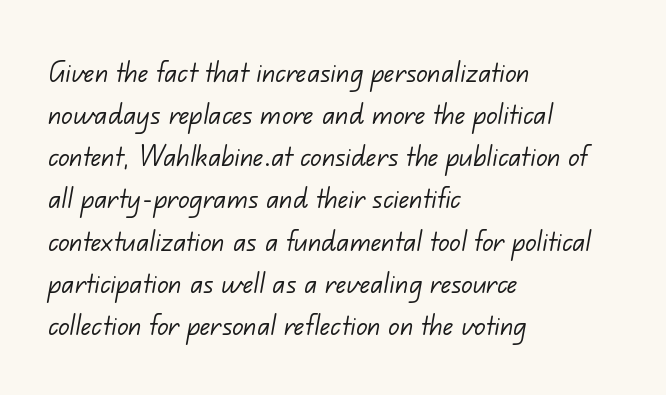
The image shows 34 px light sans-serif type; set left-aligned, line spacing 1.24x, normal letter spacing, not underlined; low stroke contrast and a small x-height.
